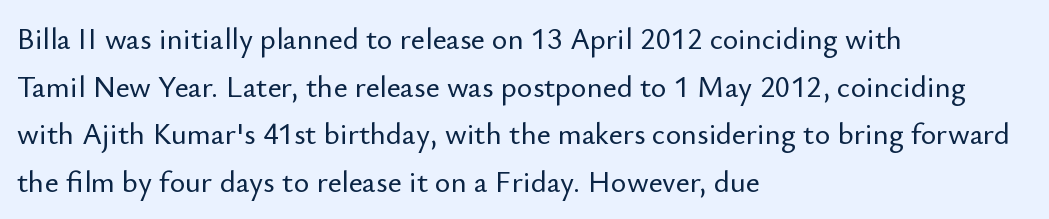
The image shows 30 px sans-serif type, upright; set left-aligned, normal line spacing (1.59x), normal letter spacing, not underlined; low stroke contrast and a small x-height.
